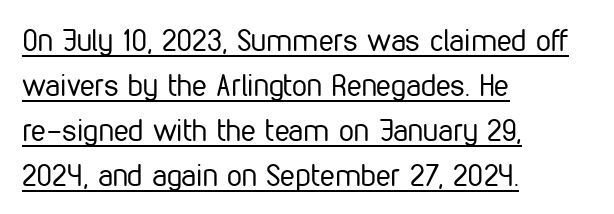
The image shows 30 px regular-weight, condensed sans-serif type, upright; set left-aligned, normal line spacing (1.5x), normal letter spacing, underlined; low stroke contrast and a medium x-height.
